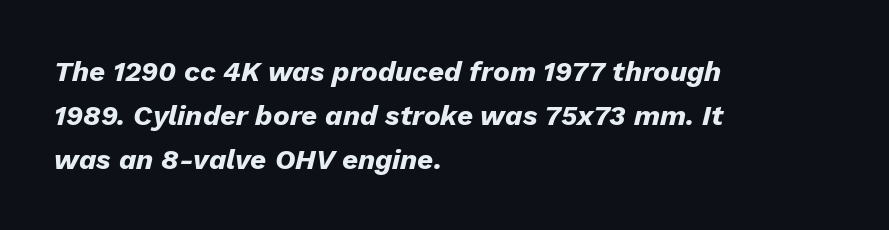
Q: Is the text bold? A: Yes.
Q: Is the text italic (slanted)? A: Yes, it leans right by about 13 degrees.
Q: Is the text underlined? A: No.
Q: How is the paragraph aligned? A: Left-aligned.
Q: Is the spacing between letters normal or unusually wide? A: Normal.
Q: Is the spacing between lines tight, normal or loose? A: Normal.
Q: Width (condensed, normal, or wide)? A: Normal.
Q: Stroke contrast? A: Low.
Q: x-height? A: Medium.
Q: Monospaced? A: No.
